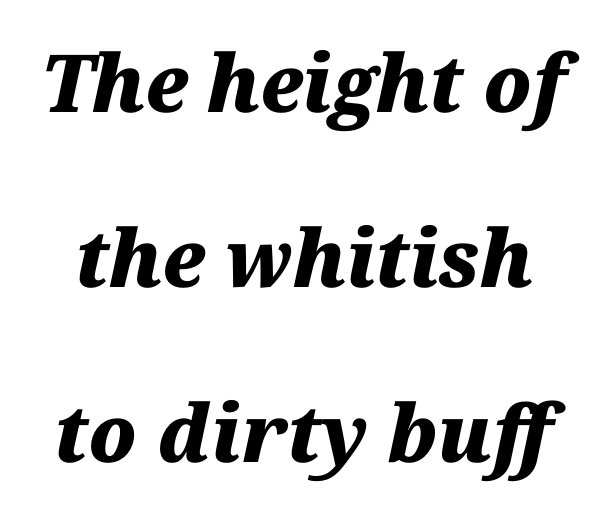
This rendering features lettering with no underline. Notice the wide empty band between every row — that's loose leading. Does the weight exceed regular? Yes, all the way to bold. Glyph-to-glyph distance matches everyday printed text. Italic: yes, the glyphs are oblique. The face used here is proportionally spaced, like ordinary book or web type.
